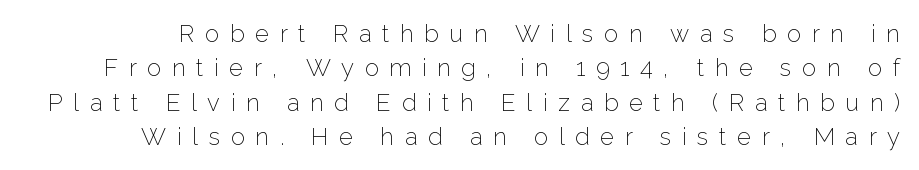
{"italic": "no", "bold": "no", "underline": "no", "line_spacing": "normal", "line_spacing_ratio": 1.43, "letter_spacing": "wide", "letter_spacing_em": 0.44, "glyph_px": 24}
